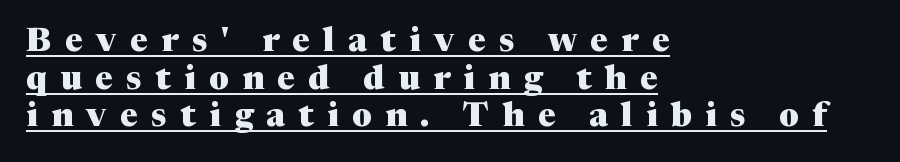
The image shows 33 px heavy serif type, upright; set left-aligned, tight line spacing (1.14x), unusually wide letter spacing (+0.41 em), underlined; medium stroke contrast and a medium x-height.
